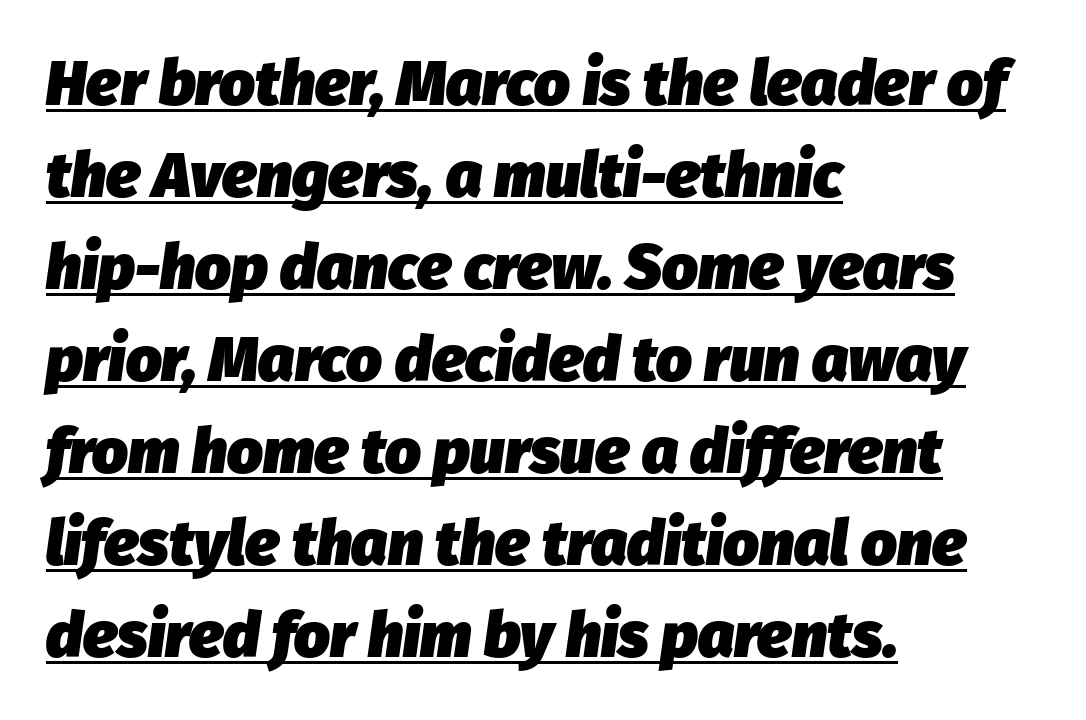
Q: Is the text bold? A: Yes.
Q: Is the text italic (slanted)? A: Yes, it leans right by about 8 degrees.
Q: Is the text underlined? A: Yes.
Q: How is the paragraph aligned? A: Left-aligned.
Q: Is the spacing between letters normal or unusually wide? A: Normal.
Q: Is the spacing between lines tight, normal or loose? A: Normal.
Q: Width (condensed, normal, or wide)? A: Normal.
Q: Stroke contrast? A: Low.
Q: x-height? A: Medium.
Q: Monospaced? A: No.
